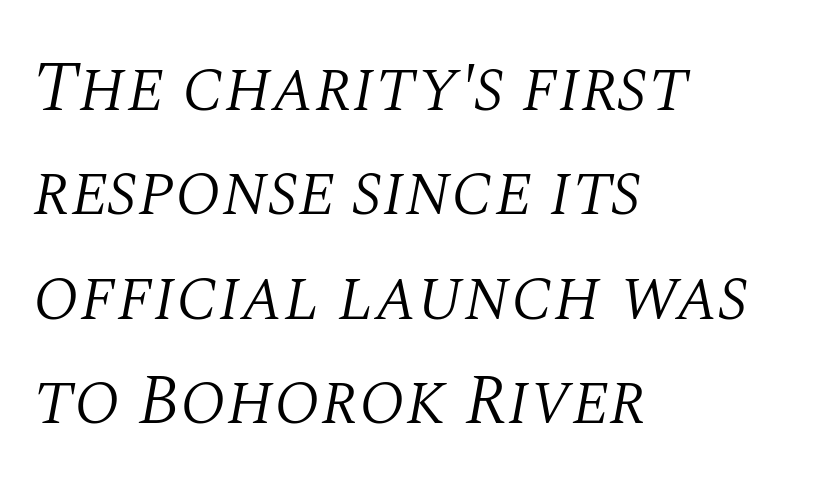
The image shows 72 px light serif type, italic (leaning right); set left-aligned, normal line spacing (1.45x), normal letter spacing, not underlined; medium stroke contrast and a large x-height.
